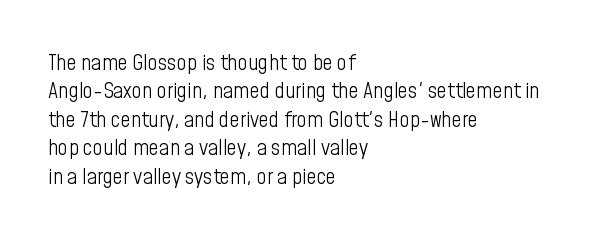
Q: Is the text bold? A: No.
Q: Is the text italic (slanted)? A: No, it is upright.
Q: Is the text underlined? A: No.
Q: How is the paragraph aligned? A: Left-aligned.
Q: Is the spacing between letters normal or unusually wide? A: Normal.
Q: Is the spacing between lines tight, normal or loose? A: Normal.
